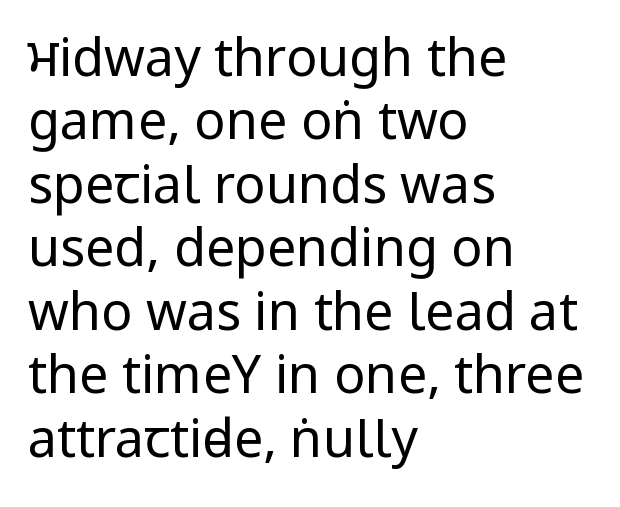
{"serif": "no", "italic": "no", "bold": "no", "weight": "regular", "width": "condensed", "stroke_contrast": "low", "underline": "no", "align": "left", "line_spacing_ratio": 1.22, "letter_spacing": "normal", "letter_spacing_em": 0.0, "glyph_px": 52}
